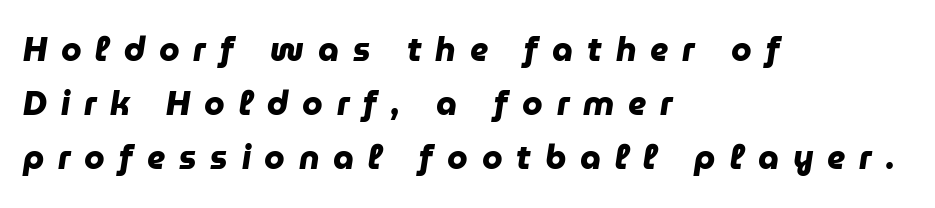
{"serif": "no", "bold": "yes", "weight": "heavy", "width": "normal", "stroke_contrast": "low", "x_height": "medium", "monospaced": "no", "underline": "no", "align": "left", "line_spacing": "normal", "line_spacing_ratio": 1.64, "letter_spacing": "wide", "letter_spacing_em": 0.42, "glyph_px": 33}
